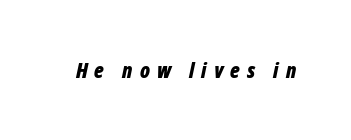
{"italic": "yes", "lean": "right", "slant_degrees": 12, "bold": "yes", "underline": "no", "letter_spacing": "wide", "letter_spacing_em": 0.34, "glyph_px": 21}
